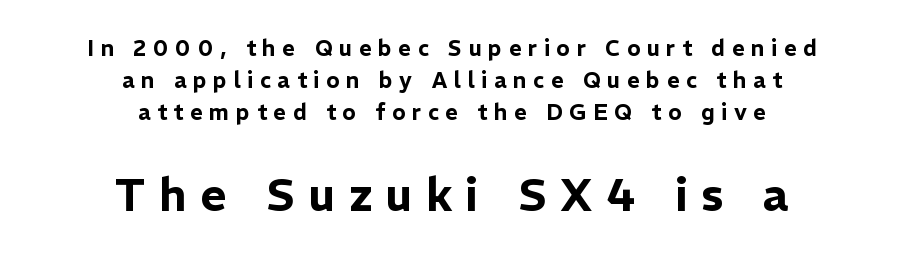
Q: Is the text italic (slanted)? A: No, it is upright.
Q: Is the typeface a serif or a sans-serif typeface? A: Sans-serif.
Q: Is the text underlined? A: No.
Q: How is the paragraph aligned? A: Centered.
Q: Is the spacing between letters normal or unusually wide? A: Unusually wide.
Q: Is the spacing between lines tight, normal or loose? A: Normal.
Q: Which block of text is set in a larger size, the first (top) or the second (bottom)? A: The second (bottom) one.
Q: Width (condensed, normal, or wide)? A: Normal.
Q: Stroke contrast? A: Low.
Q: x-height? A: Medium.
Q: Monospaced? A: No.
